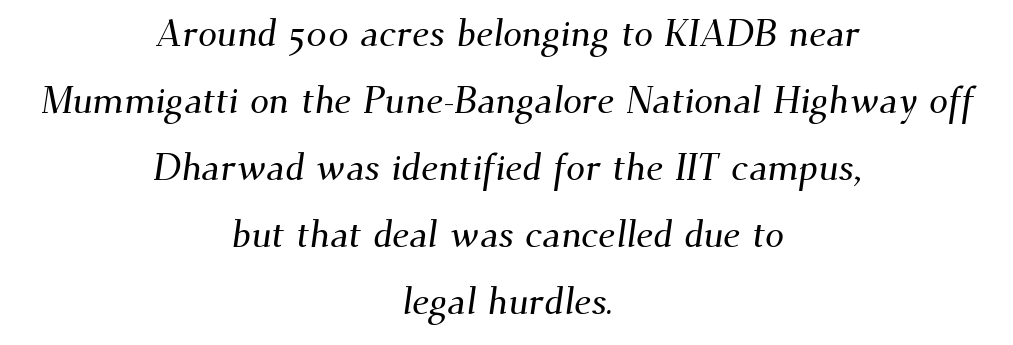
{"serif": "yes", "width": "normal", "stroke_contrast": "medium", "x_height": "small", "monospaced": "no", "underline": "no", "align": "center", "line_spacing_ratio": 1.76, "letter_spacing": "normal", "letter_spacing_em": 0.0, "glyph_px": 38}
